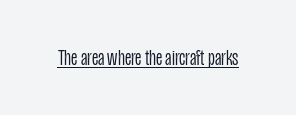
Students, observe the line beneath the letters — that is underlining. You can tell it's not italic because the verticals are truly vertical. Stems here are at most as thick as an everyday book face. Between one letter and the next there's only the usual sliver of space.
